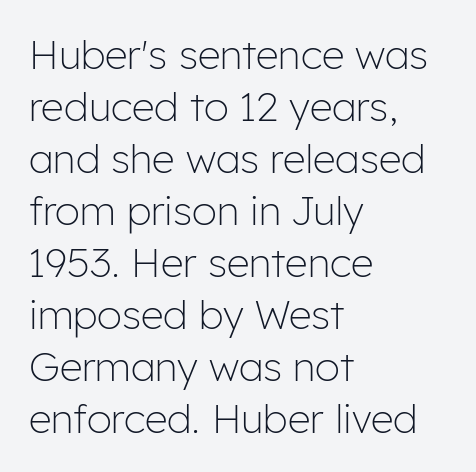
{"serif": "no", "italic": "no", "bold": "no", "weight": "light", "width": "normal", "stroke_contrast": "low", "x_height": "medium", "monospaced": "no", "underline": "no", "align": "left", "line_spacing": "normal", "line_spacing_ratio": 1.3, "letter_spacing": "normal", "letter_spacing_em": 0.0, "glyph_px": 40}
